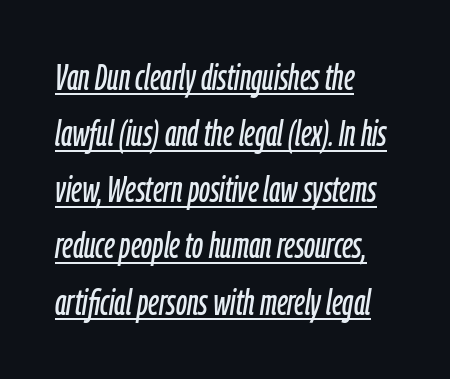
You can see a thin bar hugging the bottom of the glyphs. This block has exactly the height ordinary leading produces. The axis of the letterforms is tilted away from vertical. No extra tracking has been applied to these lines. Looks like regular typesetting: each glyph gets only the width it needs. Visually the block forms a straight wall on the left and a jagged coastline on the right.
